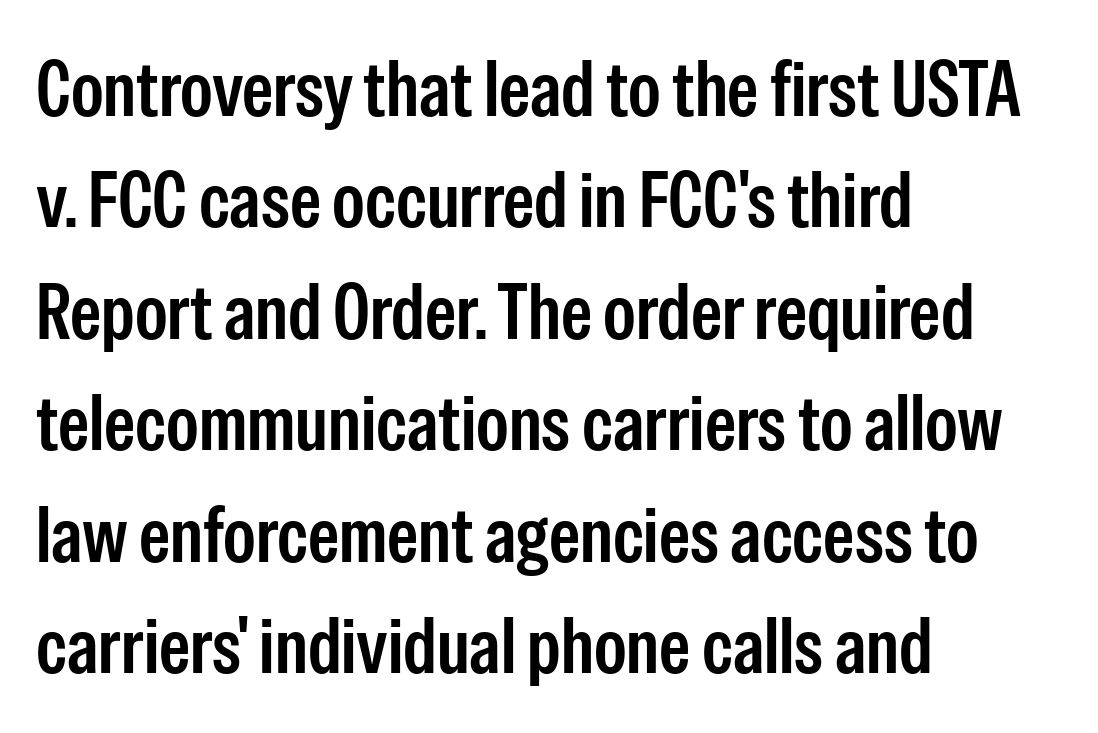
The image shows 79 px condensed sans-serif type, upright; set left-aligned, normal line spacing (1.41x), normal letter spacing, not underlined; low stroke contrast and a medium x-height.
